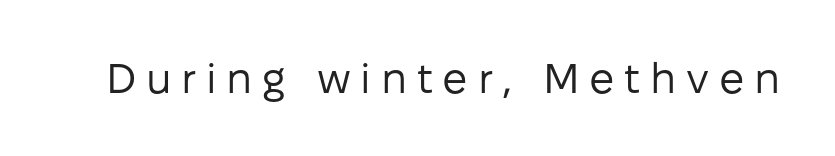
The image shows 42 px regular-weight sans-serif type, upright; set unusually wide letter spacing (+0.23 em), not underlined; low stroke contrast and a medium x-height.
